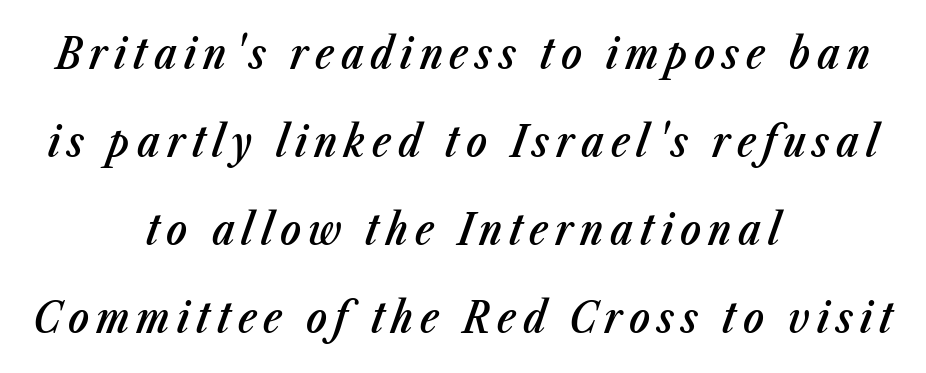
The image shows 43 px semibold, condensed type, italic (leaning right); set centered, loose line spacing (2.05x), not underlined; low stroke contrast and a medium x-height.
